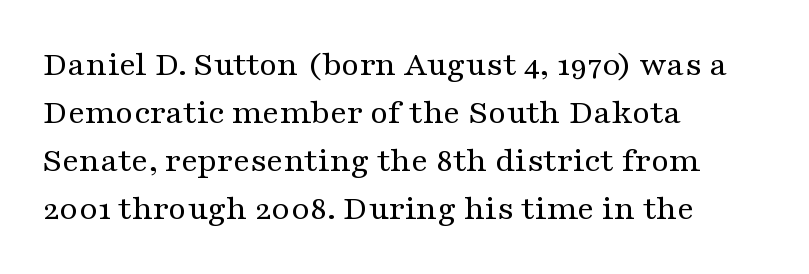
{"serif": "yes", "italic": "no", "bold": "no", "weight": "regular", "width": "wide", "stroke_contrast": "medium", "x_height": "medium", "monospaced": "no", "underline": "no", "align": "left", "line_spacing": "normal", "line_spacing_ratio": 1.33, "letter_spacing": "normal", "letter_spacing_em": 0.0, "glyph_px": 36}
